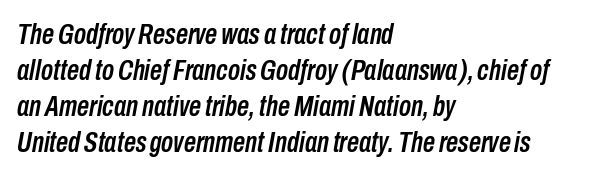
Q: Is the text italic (slanted)? A: Yes, it leans right by about 10 degrees.
Q: Is the text underlined? A: No.
Q: How is the paragraph aligned? A: Left-aligned.
Q: Is the spacing between letters normal or unusually wide? A: Normal.
Q: Width (condensed, normal, or wide)? A: Condensed.
Q: Stroke contrast? A: Low.
Q: x-height? A: Medium.
Q: Monospaced? A: No.
